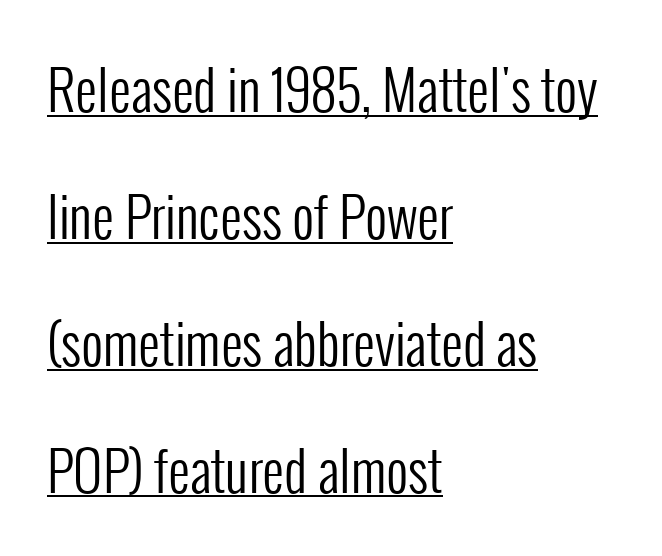
The characters are drawn with everyday or finer stroke widths. Underlining? Definitely there. Each letter keeps its own natural width here, so spacing adapts to shape. Examine the stroke ends and you'll find no serifs.
